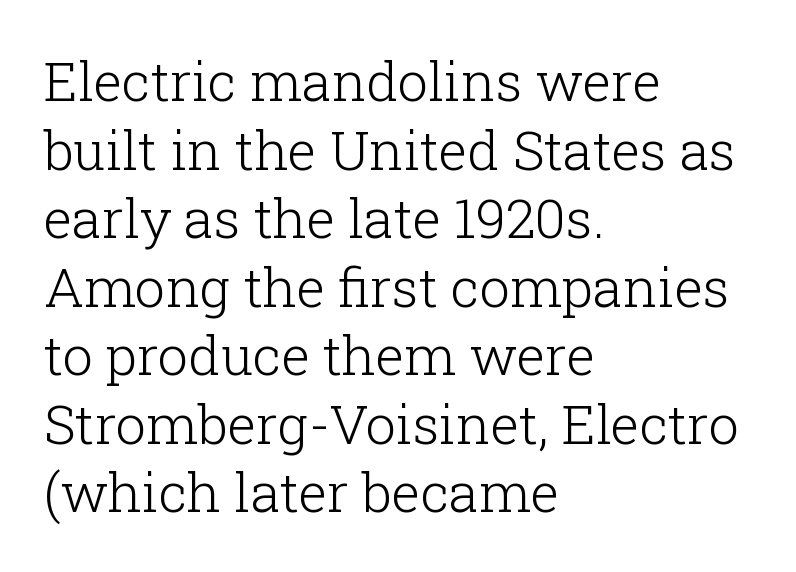
The face used here is proportionally spaced, like ordinary book or web type. In terms of letterspacing, this is plain default setting. Does the type have serifs? Yes, each stem ends in a small foot. Check under the words: just untouched page. Is there much room between lines? A standard amount, neither cramped nor airy. No italicization has been applied; the sample stays upright.
